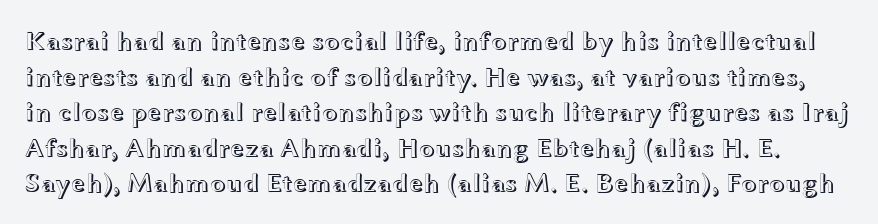
Honestly, the letter spacing is just normal — you wouldn't notice it. If you measured baseline to baseline, you'd find a middling distance. Underlining? Definitely not there. It's the straight-up-and-down kind of type.
